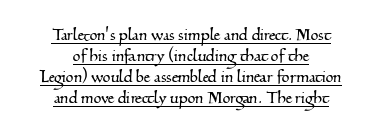
{"underline": "yes", "align": "center", "line_spacing": "tight", "line_spacing_ratio": 1.05, "letter_spacing": "normal", "letter_spacing_em": 0.0, "glyph_px": 20}
